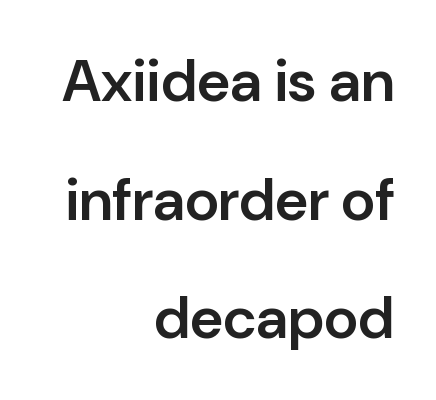
These words are printed semibold, heavier than regular yet not bold. Airy leading. A typesetter would call this proportional, since set widths differ per character. Unlike italic type, these characters show no tilt at all. In terms of letterform style, serifs are entirely absent.
